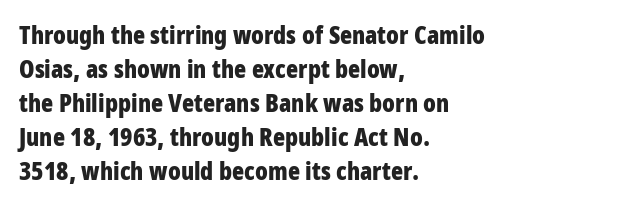
Just letters on the line, the space beneath them empty. No italicization has been applied; the sample stays upright. The rows are spaced the way most documents space them. The glyphs have the mass of a bold cut. Look at the tracking — it's just the regular setting, nothing added. Each line starts at the same left margin while the right side varies.
